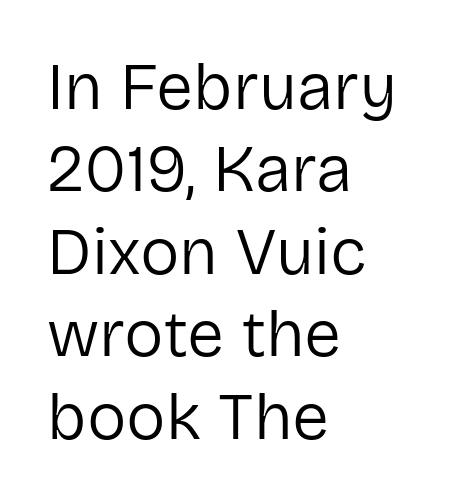
Each letter keeps its own natural width here, so spacing adapts to shape. I'd call this a sans setting — the letters go barefoot. No extra ink here — the face is not bold. The letters stand straight up with perfectly vertical stems.
